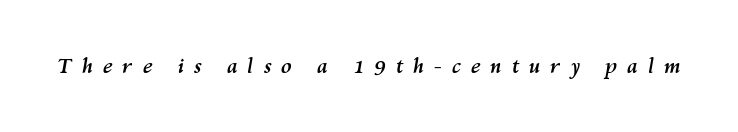
Q: Is the text bold? A: Yes.
Q: Is the text italic (slanted)? A: Yes, it leans right by about 10 degrees.
Q: Is the text underlined? A: No.
Q: Is the spacing between letters normal or unusually wide? A: Unusually wide.
